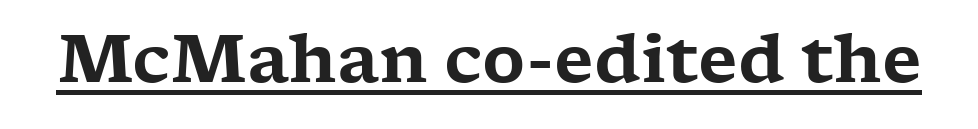
The glyphs are accompanied by a horizontal stroke just below them. Classification — serif. Posture: upright roman. Glyph-to-glyph distance matches everyday printed text. You could not count columns in this text — the font is proportionally spaced.
